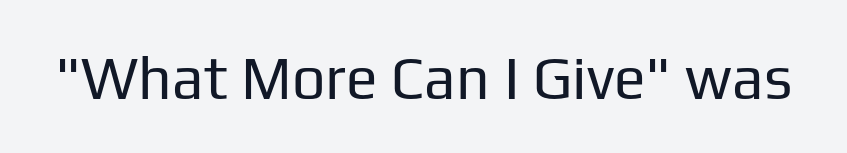
Q: Is the text bold? A: No.
Q: Is the text italic (slanted)? A: No, it is upright.
Q: Is the typeface a serif or a sans-serif typeface? A: Sans-serif.
Q: Is the text underlined? A: No.
Q: Is the spacing between letters normal or unusually wide? A: Normal.
Q: Width (condensed, normal, or wide)? A: Normal.
Q: Stroke contrast? A: Low.
Q: x-height? A: Medium.
Q: Monospaced? A: No.
